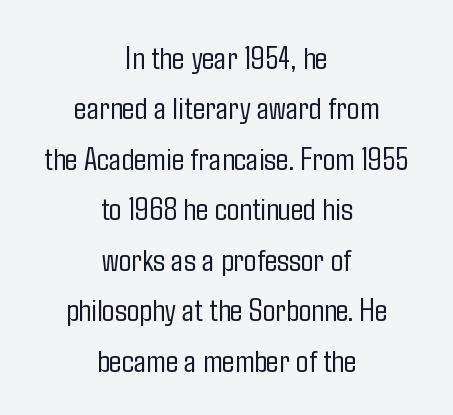
Q: Is the text bold? A: No.
Q: Is the text italic (slanted)? A: No, it is upright.
Q: Is the typeface a serif or a sans-serif typeface? A: Sans-serif.
Q: Is the text underlined? A: No.
Q: How is the paragraph aligned? A: Centered.
Q: Is the spacing between letters normal or unusually wide? A: Normal.
Q: Is the spacing between lines tight, normal or loose? A: Normal.
Q: Width (condensed, normal, or wide)? A: Condensed.
Q: Stroke contrast? A: Low.
Q: x-height? A: Medium.
Q: Monospaced? A: No.
